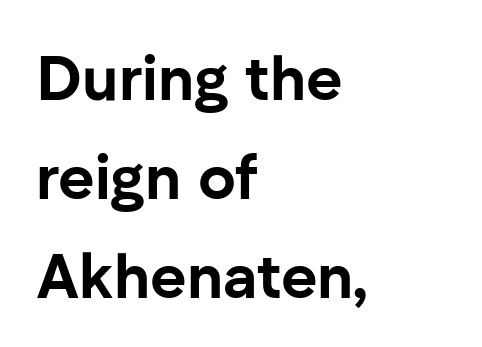
The face used here is a sans, in the tradition of grotesques and geometrics. Character widths vary here, with narrow letters taking less room than wide ones. The gaps between neighbouring characters are ordinary and unremarkable. The line-height multiplier appears to be the usual default. Rule under the text: the space is simply empty.
